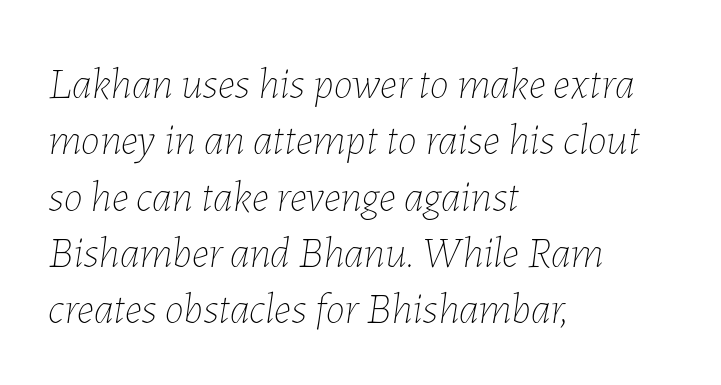
Q: Is the text bold? A: No.
Q: Is the text italic (slanted)? A: Yes, it leans right by about 7 degrees.
Q: Is the text underlined? A: No.
Q: How is the paragraph aligned? A: Left-aligned.
Q: Is the spacing between letters normal or unusually wide? A: Normal.
Q: Is the spacing between lines tight, normal or loose? A: Normal.
Q: Width (condensed, normal, or wide)? A: Normal.
Q: Stroke contrast? A: Low.
Q: x-height? A: Medium.
Q: Monospaced? A: No.
